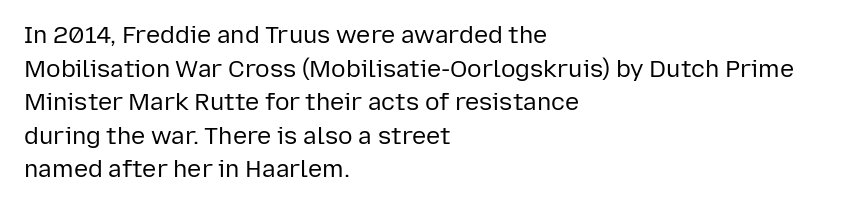
Does the copy run flush right? No — it runs flush left. Does extra space separate the letters? No, they use regular spacing. The letters look calm and open, with moderate or lighter stems. Beneath every word, the page is bare. Normally led — the rows are evenly, conventionally spaced.
